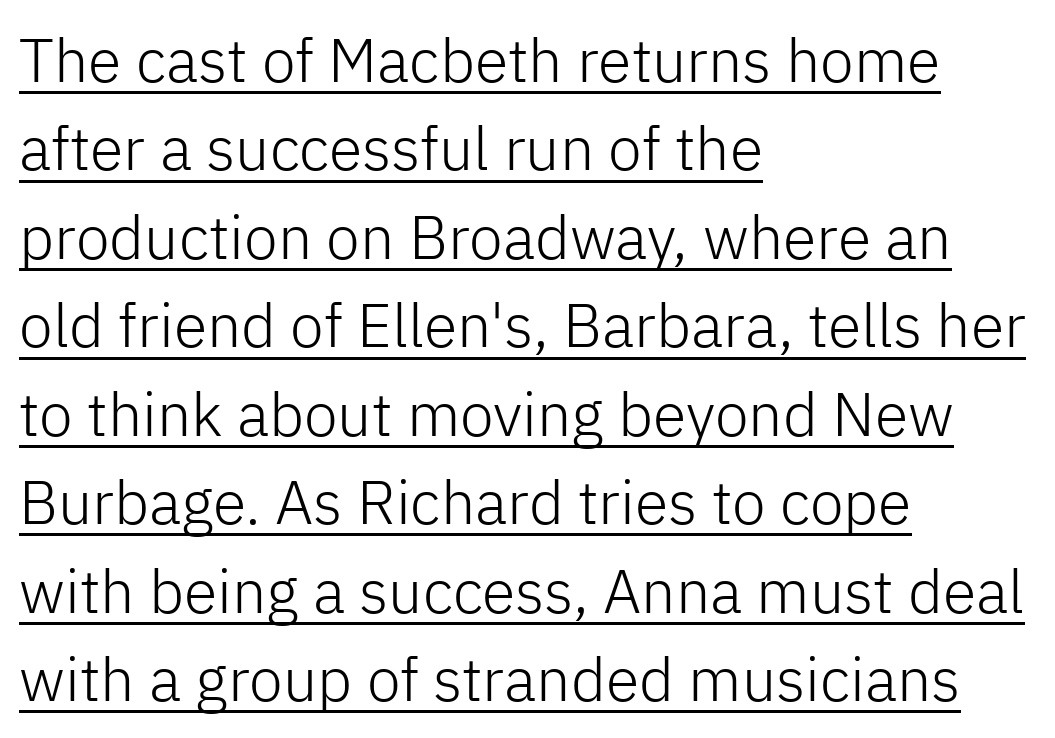
{"serif": "no", "italic": "no", "bold": "no", "weight": "light", "width": "normal", "stroke_contrast": "low", "x_height": "medium", "monospaced": "no", "underline": "yes", "align": "left", "line_spacing": "normal", "line_spacing_ratio": 1.45, "letter_spacing": "normal", "letter_spacing_em": 0.0, "glyph_px": 61}
